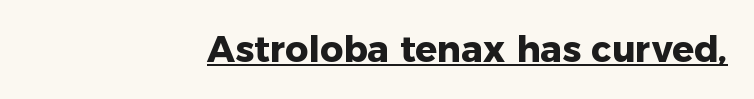
Q: Is the text bold? A: Yes.
Q: Is the text italic (slanted)? A: No, it is upright.
Q: Is the typeface a serif or a sans-serif typeface? A: Sans-serif.
Q: Is the text underlined? A: Yes.
Q: How is the paragraph aligned? A: Right-aligned.
Q: Is the spacing between letters normal or unusually wide? A: Normal.
Q: Width (condensed, normal, or wide)? A: Normal.
Q: Stroke contrast? A: Low.
Q: x-height? A: Medium.
Q: Monospaced? A: No.
